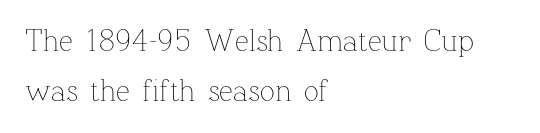
The image shows 31 px thin type, upright; set left-aligned, normal line spacing (1.62x), normal letter spacing, not underlined; low stroke contrast and a medium x-height.
